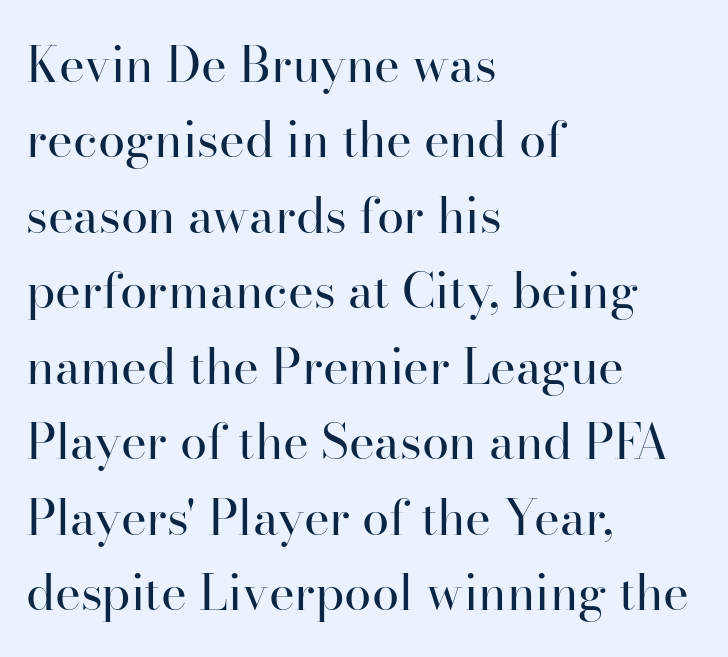
Is this a sans? No — the strokes have serifs. Proportional: the letters do not fall into vertical columns. Tracking here is standard; glyphs follow each other at the usual distance. Caption: face not bold, strokes unweighted.
